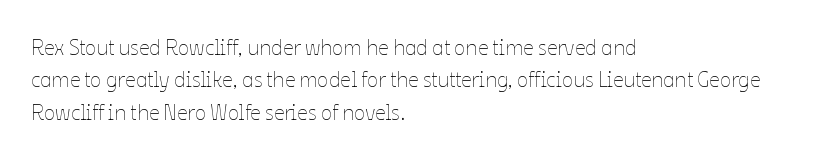
The image shows 21 px text type, upright; set left-aligned, normal line spacing (1.54x), normal letter spacing, not underlined.
